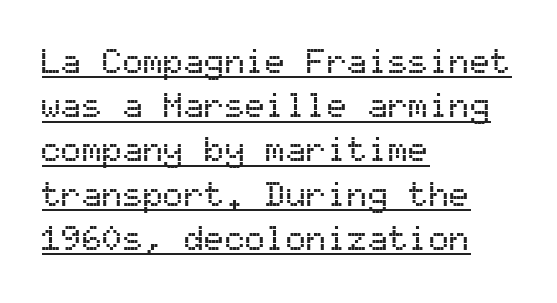
The image shows 34 px sans-serif type, upright, monospaced; set left-aligned, normal line spacing (1.3x), normal letter spacing, underlined; medium stroke contrast and a medium x-height.
